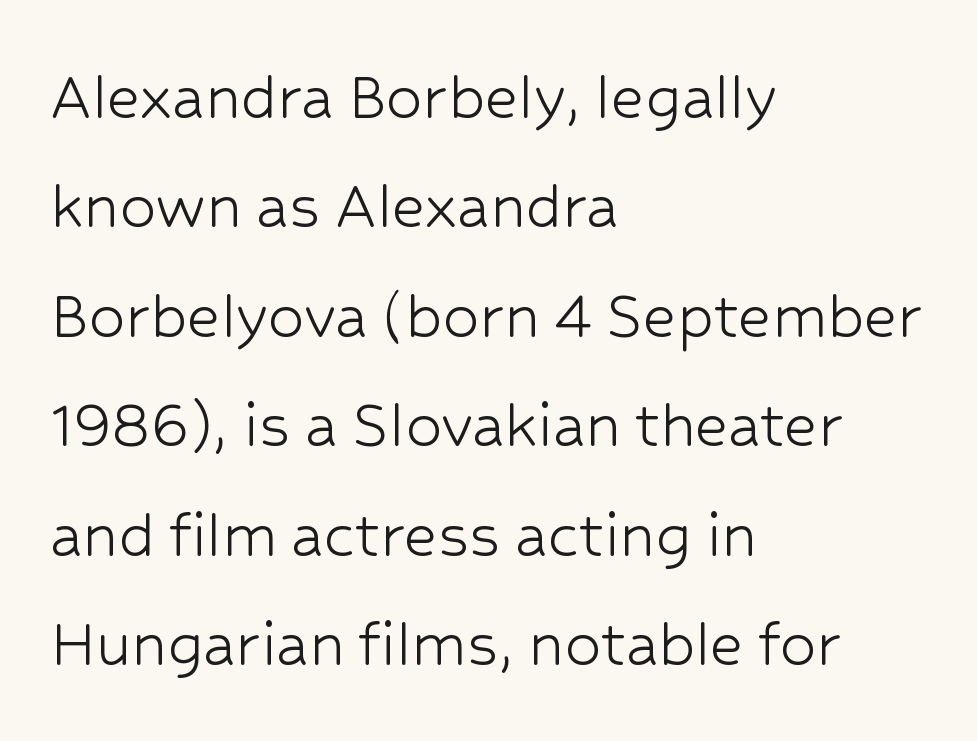
Regular leading. Is this a sans? Yes — the strokes have no serifs. Proportional: the letters do not fall into vertical columns. This rendering uses left alignment, leaving the right contour irregular.
